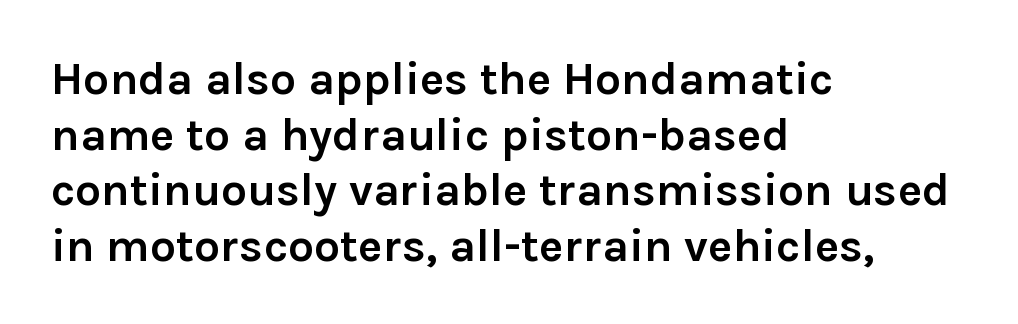
Each row of text sits above clean, open space. The rendering anchors every line to the left-hand side. Font category for this specimen: sans-serif. Short note: letters normally spaced. Character widths vary here, with narrow letters taking less room than wide ones.
